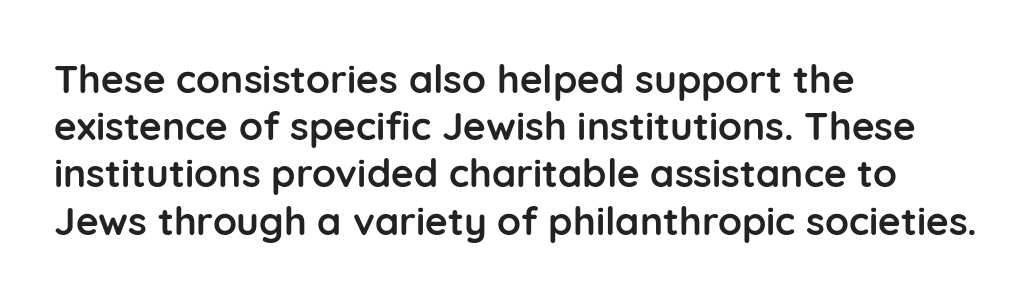
Q: Is the text bold? A: Yes.
Q: Is the text italic (slanted)? A: No, it is upright.
Q: Is the typeface a serif or a sans-serif typeface? A: Sans-serif.
Q: Is the text underlined? A: No.
Q: How is the paragraph aligned? A: Left-aligned.
Q: Is the spacing between letters normal or unusually wide? A: Normal.
Q: Width (condensed, normal, or wide)? A: Normal.
Q: Stroke contrast? A: Low.
Q: x-height? A: Medium.
Q: Monospaced? A: No.
